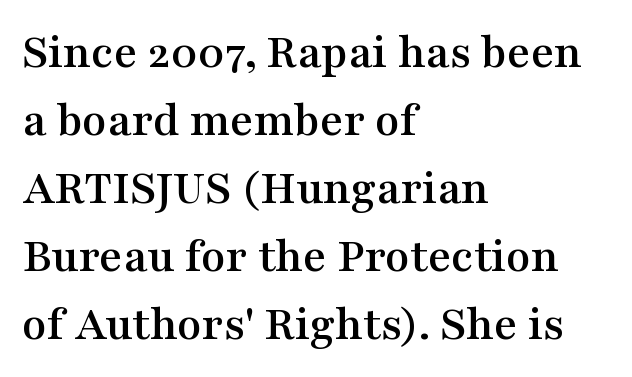
The image shows 50 px wide serif type, upright; set left-aligned, normal line spacing (1.36x), normal letter spacing, not underlined; medium stroke contrast and a medium x-height.
